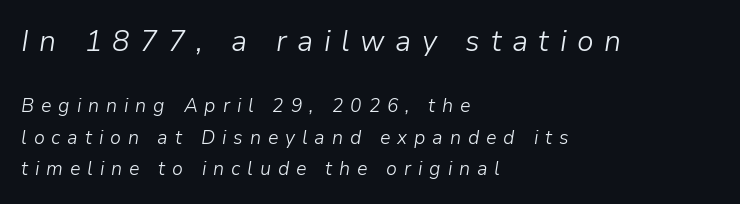
Q: Is the text bold? A: No.
Q: Is the text italic (slanted)? A: Yes, it leans right by about 9 degrees.
Q: Is the text underlined? A: No.
Q: How is the paragraph aligned? A: Left-aligned.
Q: Is the spacing between letters normal or unusually wide? A: Unusually wide.
Q: Is the spacing between lines tight, normal or loose? A: Normal.
Q: Which block of text is set in a larger size, the first (top) or the second (bottom)? A: The first (top) one.
Q: Width (condensed, normal, or wide)? A: Normal.
Q: Stroke contrast? A: Low.
Q: x-height? A: Medium.
Q: Monospaced? A: No.
